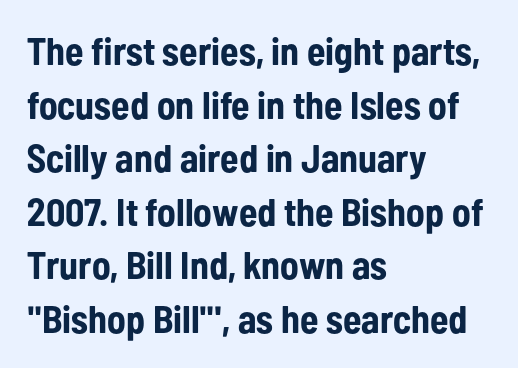
The image shows 38 px bold, condensed sans-serif type, upright; set left-aligned, normal line spacing (1.41x), normal letter spacing, not underlined; low stroke contrast and a medium x-height.
